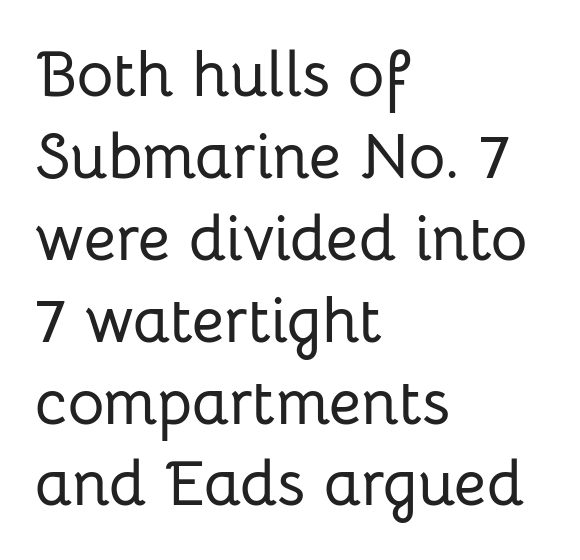
The image shows 63 px sans-serif type, upright; set left-aligned, normal line spacing (1.3x), normal letter spacing, not underlined; low stroke contrast and a medium x-height.
